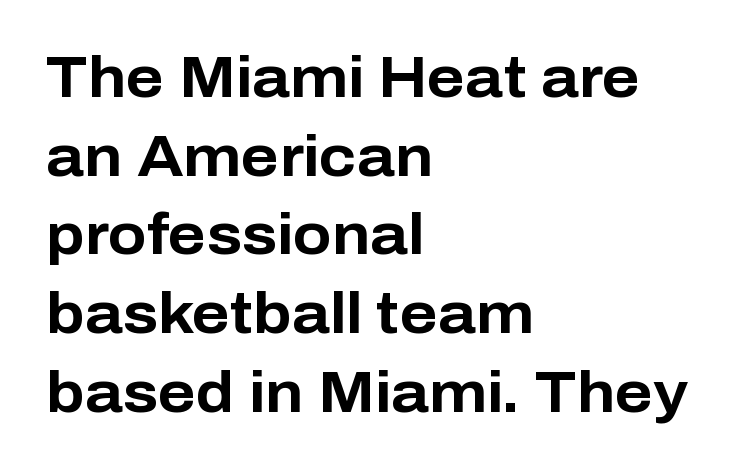
The image shows 57 px bold sans-serif type, upright; set left-aligned, normal line spacing (1.38x), normal letter spacing, not underlined; low stroke contrast and a medium x-height.
